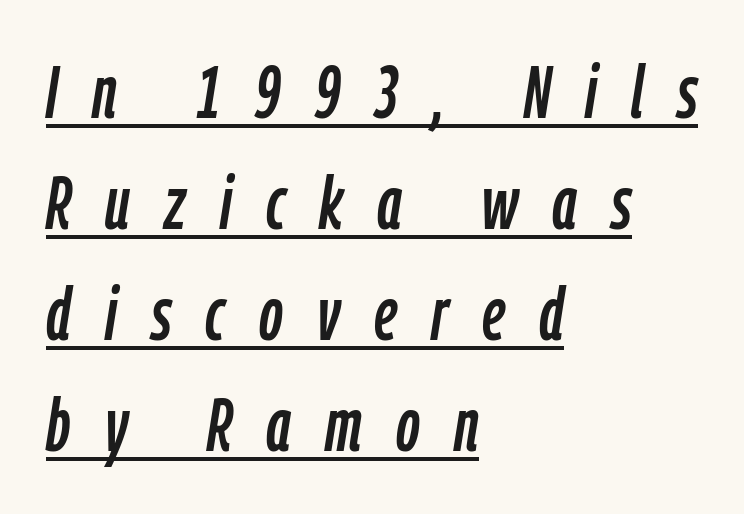
{"italic": "yes", "lean": "right", "slant_degrees": 9, "width": "condensed", "stroke_contrast": "low", "x_height": "medium", "monospaced": "no", "underline": "yes", "align": "left", "line_spacing": "normal", "line_spacing_ratio": 1.5, "letter_spacing": "wide", "letter_spacing_em": 0.46, "glyph_px": 74}
